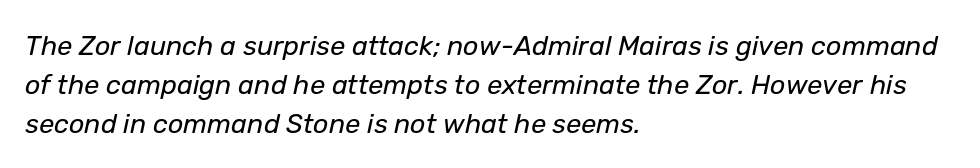
Style check: oblique. What's the leading like? Ordinary, nothing unusual. Students, note that the glyphs here touch the page at normal intervals. Underline: absent. If you drew a ruler down the left edge, every line would touch it.
